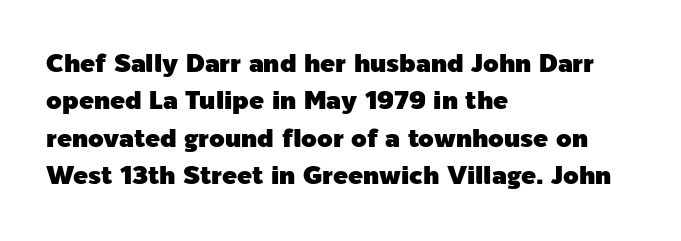
Q: Is the text italic (slanted)? A: No, it is upright.
Q: Is the text underlined? A: No.
Q: How is the paragraph aligned? A: Left-aligned.
Q: Is the spacing between letters normal or unusually wide? A: Normal.
Q: Is the spacing between lines tight, normal or loose? A: Normal.
